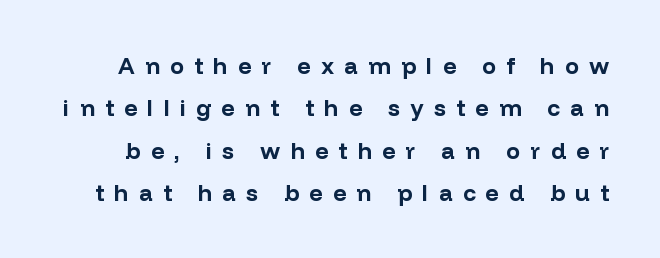
Q: Is the text bold? A: Yes.
Q: Is the text italic (slanted)? A: No, it is upright.
Q: Is the text underlined? A: No.
Q: Is the spacing between letters normal or unusually wide? A: Unusually wide.
